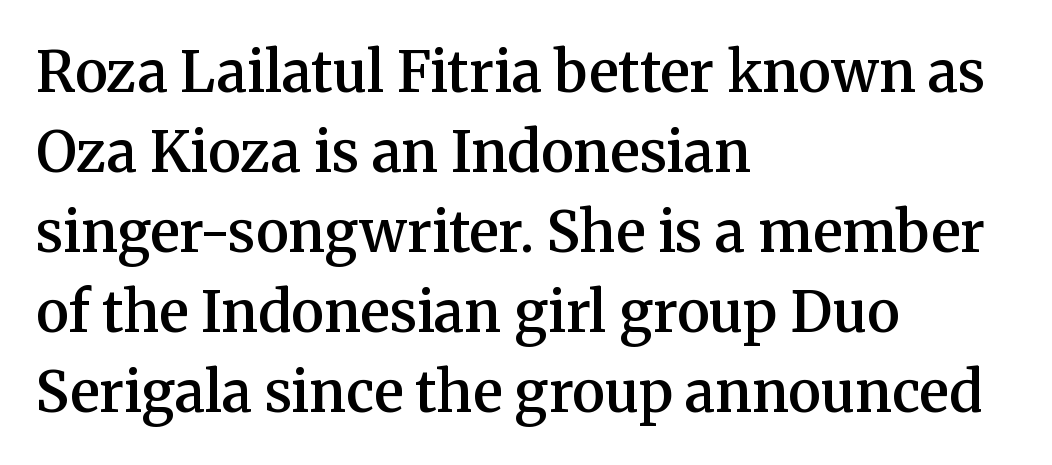
The image shows 56 px semibold serif type, upright; set left-aligned, normal line spacing (1.43x), normal letter spacing, not underlined; medium stroke contrast and a medium x-height.
